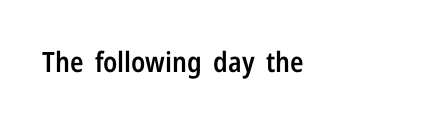
Q: Is the text bold? A: Semi-bold.
Q: Is the text italic (slanted)? A: No, it is upright.
Q: Is the typeface a serif or a sans-serif typeface? A: Sans-serif.
Q: Is the text underlined? A: No.
Q: How is the paragraph aligned? A: Left-aligned.
Q: Is the spacing between letters normal or unusually wide? A: Normal.
Q: Width (condensed, normal, or wide)? A: Condensed.
Q: Stroke contrast? A: Low.
Q: x-height? A: Medium.
Q: Monospaced? A: No.
